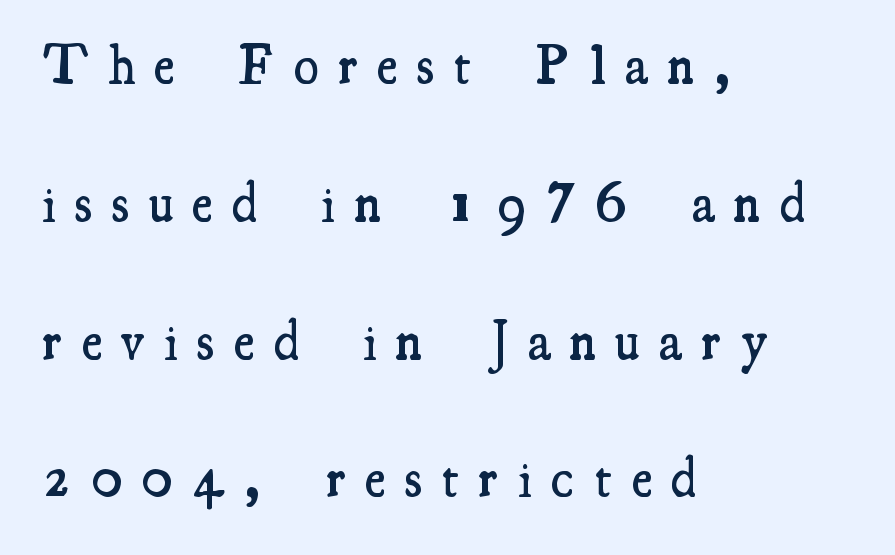
Q: Is the text bold? A: Semi-bold.
Q: Is the text italic (slanted)? A: No, it is upright.
Q: Is the typeface a serif or a sans-serif typeface? A: Serif.
Q: Is the text underlined? A: No.
Q: How is the paragraph aligned? A: Left-aligned.
Q: Is the spacing between letters normal or unusually wide? A: Unusually wide.
Q: Is the spacing between lines tight, normal or loose? A: Loose.
Q: Width (condensed, normal, or wide)? A: Condensed.
Q: Stroke contrast? A: Medium.
Q: x-height? A: Small.
Q: Monospaced? A: No.
